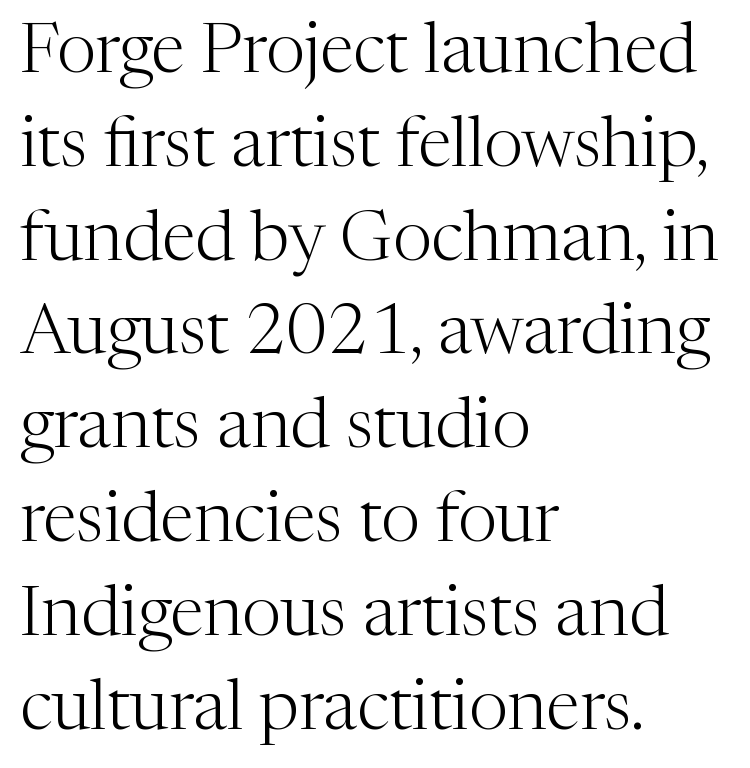
{"serif": "yes", "italic": "no", "bold": "no", "weight": "light", "width": "normal", "stroke_contrast": "medium", "x_height": "medium", "monospaced": "no", "underline": "no", "align": "left", "line_spacing": "normal", "line_spacing_ratio": 1.34, "letter_spacing": "normal", "letter_spacing_em": 0.0, "glyph_px": 70}
